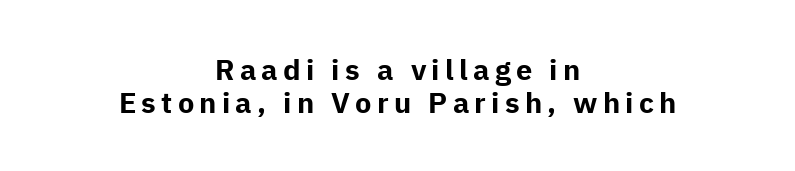
The image shows 29 px bold sans-serif type, upright; set centered, tight line spacing (1.13x), not underlined; low stroke contrast and a medium x-height.
